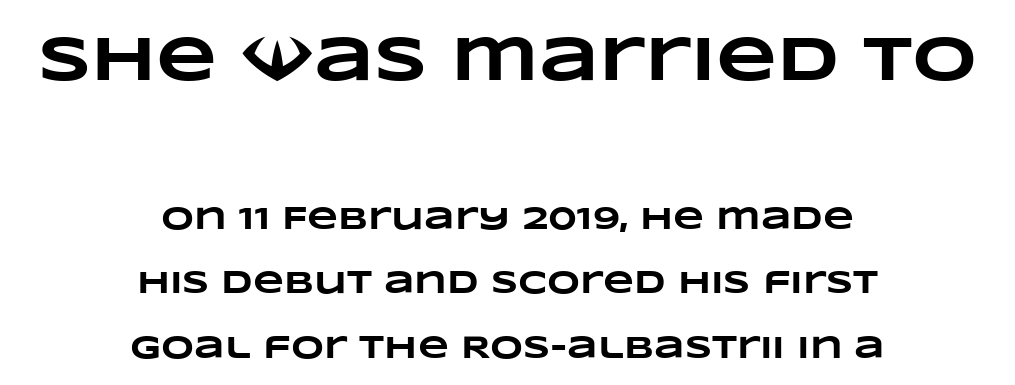
{"bold": "yes", "weight": "heavy", "width": "wide", "stroke_contrast": "low", "x_height": "large", "monospaced": "no", "underline": "no", "align": "center", "line_spacing": "loose", "line_spacing_ratio": 2.02, "letter_spacing": "normal", "letter_spacing_em": 0.0, "larger_block": "first", "size_ratio": 1.97, "glyph_px": 63}
